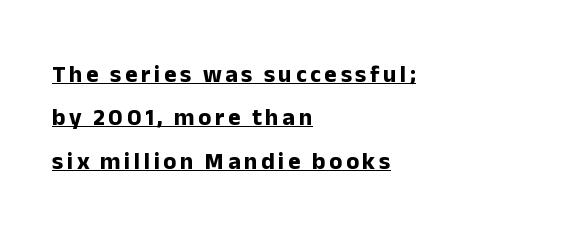
{"italic": "no", "bold": "yes", "underline": "yes", "align": "left", "line_spacing_ratio": 1.81, "glyph_px": 24}
